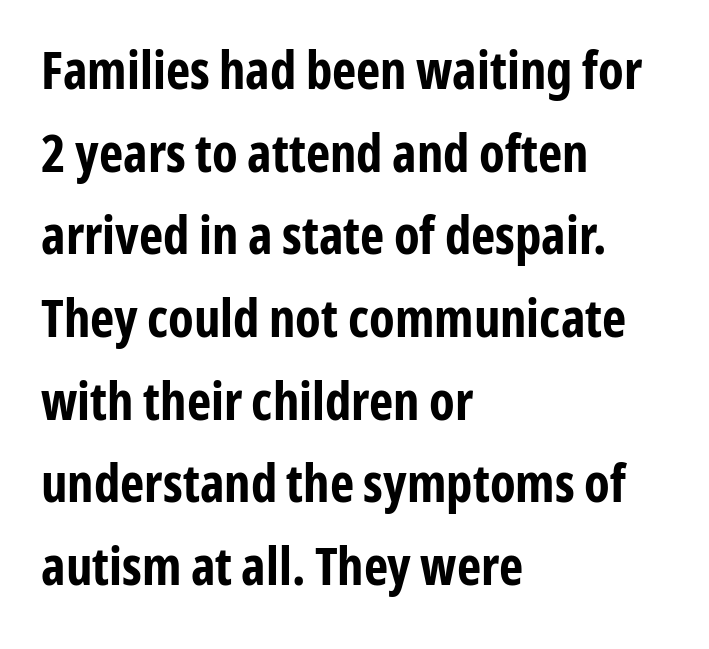
{"serif": "no", "italic": "no", "bold": "yes", "weight": "bold", "width": "condensed", "stroke_contrast": "low", "x_height": "medium", "monospaced": "no", "underline": "no", "align": "left", "line_spacing": "normal", "line_spacing_ratio": 1.59, "letter_spacing": "normal", "letter_spacing_em": 0.0, "glyph_px": 52}
